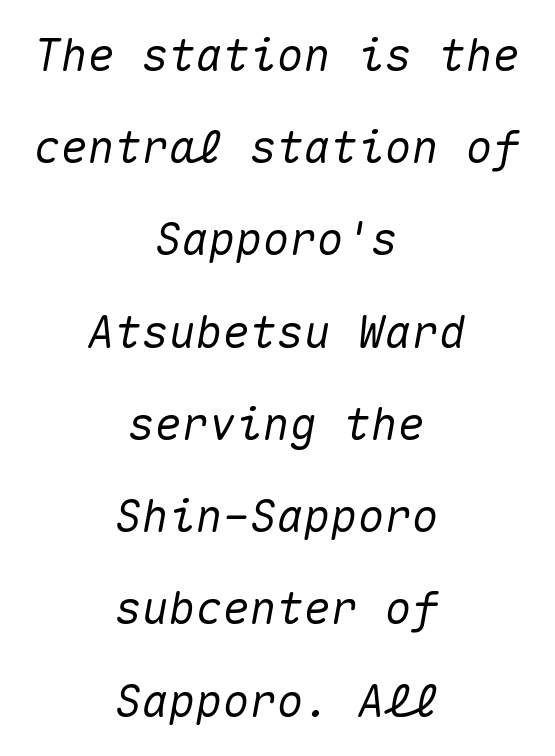
The face used here is monospaced, like something from a code editor. Descender tails drop into unmarked territory. These lines are centered, leaving both edges ragged. You could fit nearly another row in the gap between these rows. The face used here is rendered with its standard letterfit.
